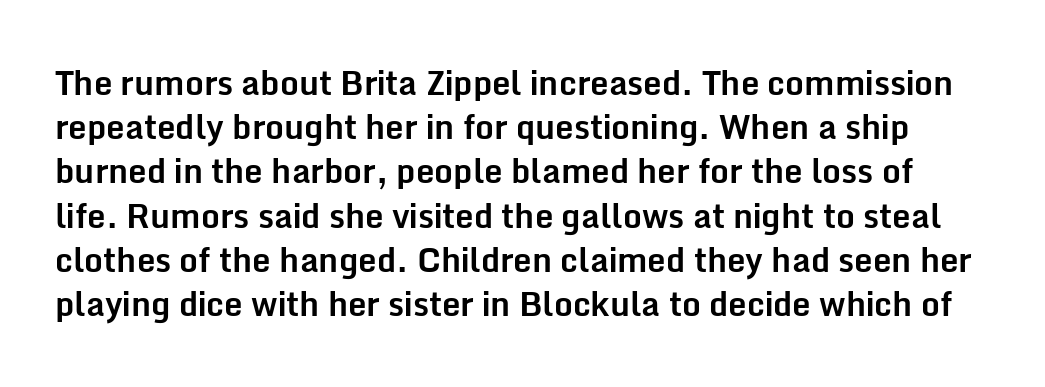
Emphasis by weight is at full strength: bold. Spacing verdict: proportional, widths tailored to each character. Compared with typical body copy, the letter spacing here is the same. Characters remain perfectly vertical along every line. Vertically, the passage feels balanced, rows spaced as you'd expect. This rendering employs a face without finishing strokes, i.e., a sans-serif.
